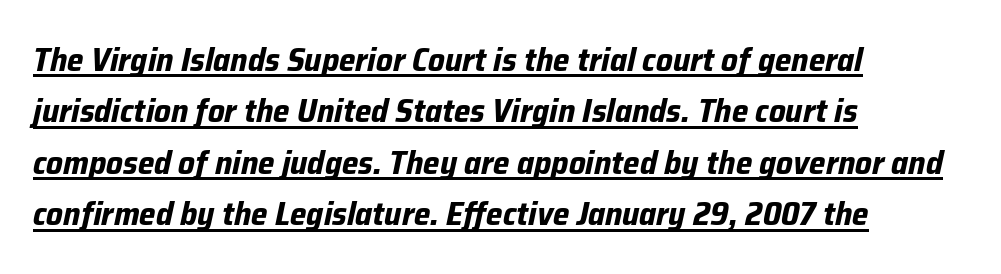
These lines are rendered in a variable-pitch font. Honestly, the letter spacing is just normal — you wouldn't notice it. The block of text has a typical density, with ordinary space between rows. A rule runs beneath these lines of type. The text carries the slant typical of an italic or oblique font. The setting favours the left margin, as ordinary paragraphs usually do.
